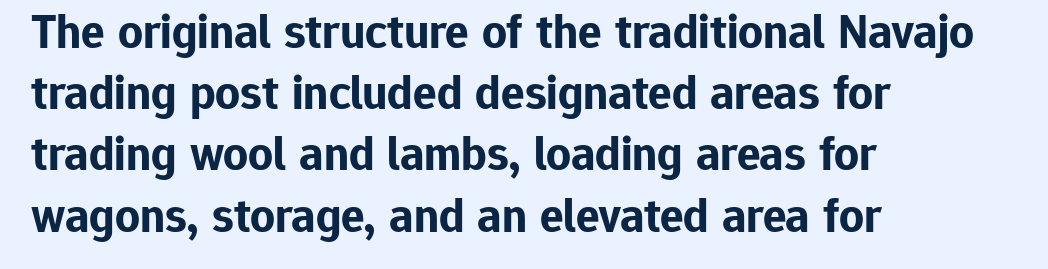
{"serif": "no", "italic": "no", "bold": "yes", "weight": "bold", "width": "normal", "stroke_contrast": "low", "x_height": "medium", "monospaced": "no", "underline": "no", "align": "left", "line_spacing": "normal", "line_spacing_ratio": 1.25, "letter_spacing": "normal", "letter_spacing_em": 0.0, "glyph_px": 49}
